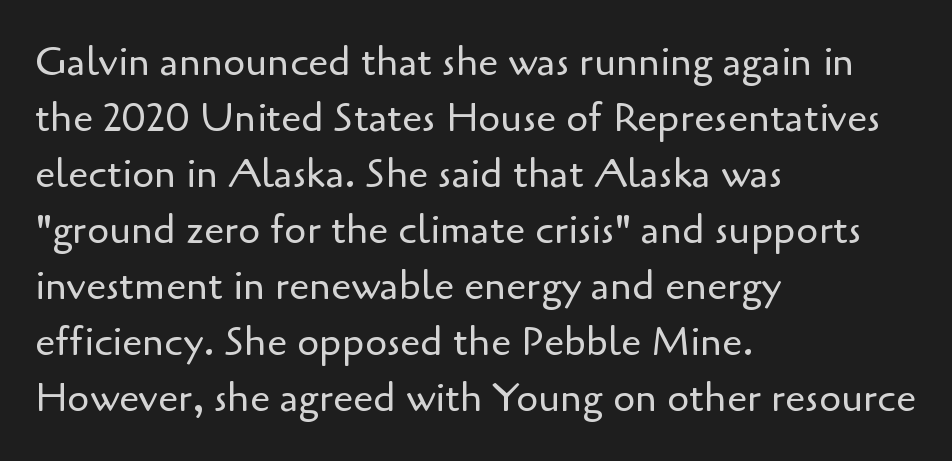
Is the block centered? No — it sits flush against the left margin. The strokes carry an ordinary text weight at most. Letter spacing: default. Baseline-to-baseline distance is the conventional proportion of letter height. Note the varied advance widths — an 'i' is clearly narrower than an 'm'.
